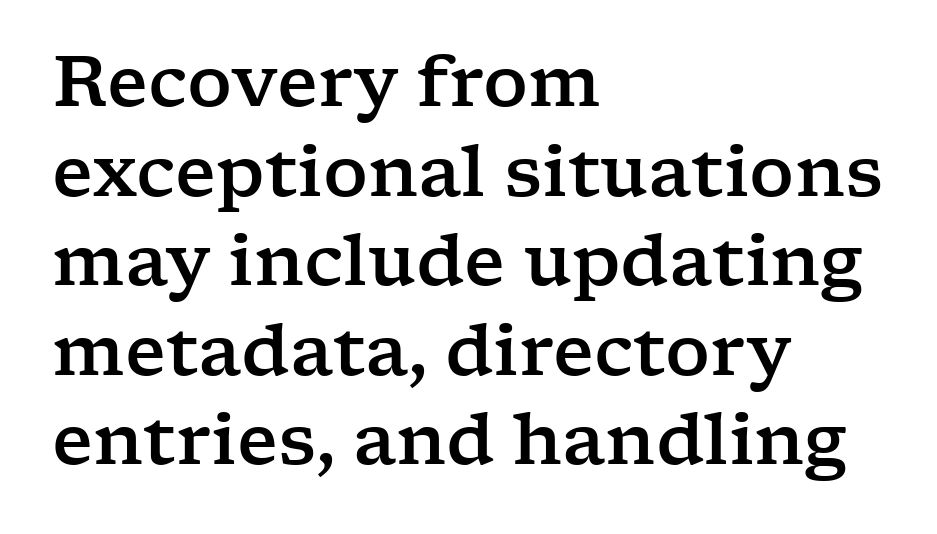
The image shows 70 px wide serif type, upright; set left-aligned, normal line spacing (1.28x), normal letter spacing, not underlined; low stroke contrast and a medium x-height.
